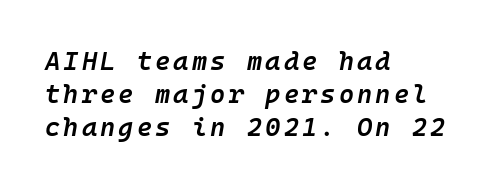
Q: Is the text bold? A: Semi-bold.
Q: Is the text italic (slanted)? A: Yes, it leans right by about 10 degrees.
Q: Is the text underlined? A: No.
Q: How is the paragraph aligned? A: Left-aligned.
Q: Is the spacing between lines tight, normal or loose? A: Normal.
